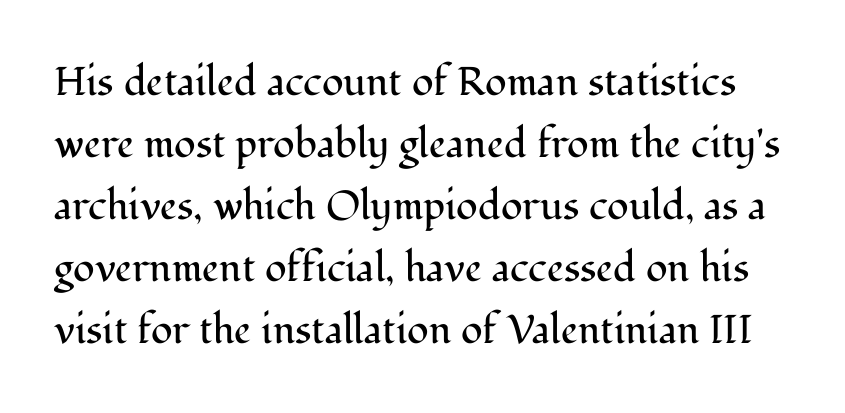
The image shows 40 px regular-weight serif type, upright; set normal line spacing (1.55x), normal letter spacing, not underlined; medium stroke contrast and a medium x-height.
